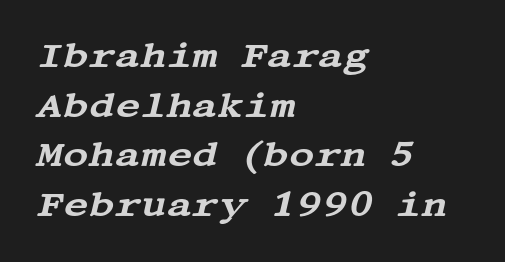
Q: Is the text italic (slanted)? A: Yes, it leans right by about 13 degrees.
Q: Is the typeface a serif or a sans-serif typeface? A: Serif.
Q: Is the text underlined? A: No.
Q: How is the paragraph aligned? A: Left-aligned.
Q: Is the spacing between letters normal or unusually wide? A: Normal.
Q: Is the spacing between lines tight, normal or loose? A: Normal.
Q: Width (condensed, normal, or wide)? A: Wide.
Q: Stroke contrast? A: Medium.
Q: x-height? A: Large.
